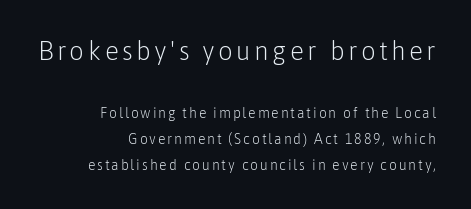
{"italic": "no", "bold": "no", "underline": "no", "align": "right", "line_spacing_ratio": 1.86, "larger_block": "first", "size_ratio": 1.86, "glyph_px": 26}
